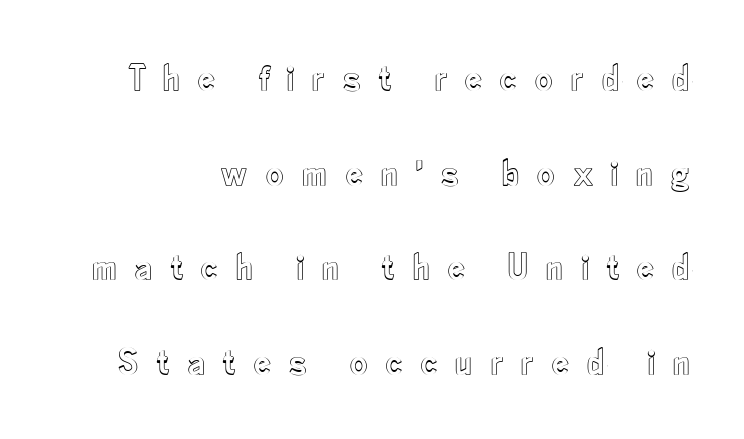
{"italic": "no", "width": "condensed", "x_height": "small", "monospaced": "no", "underline": "no", "line_spacing": "loose", "line_spacing_ratio": 2.49, "letter_spacing": "wide", "letter_spacing_em": 0.47, "glyph_px": 38}
